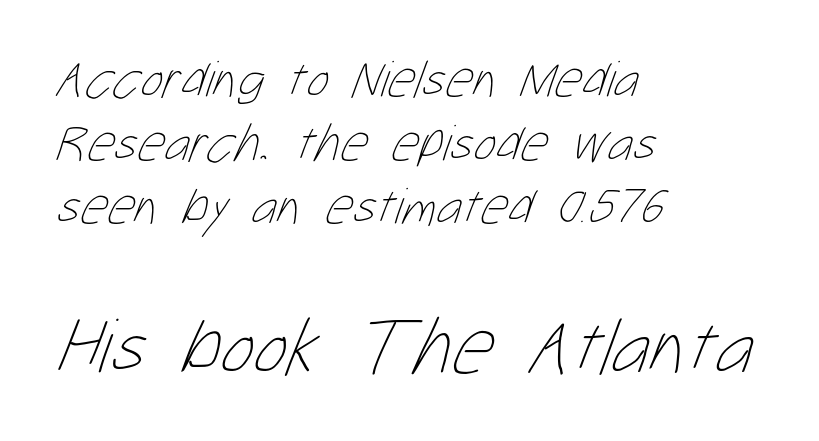
The image shows 80 px thin, condensed type; set left-aligned, line spacing 1.2x, normal letter spacing, not underlined; the second (bottom) block is 1.51x larger; low stroke contrast and a medium x-height.
